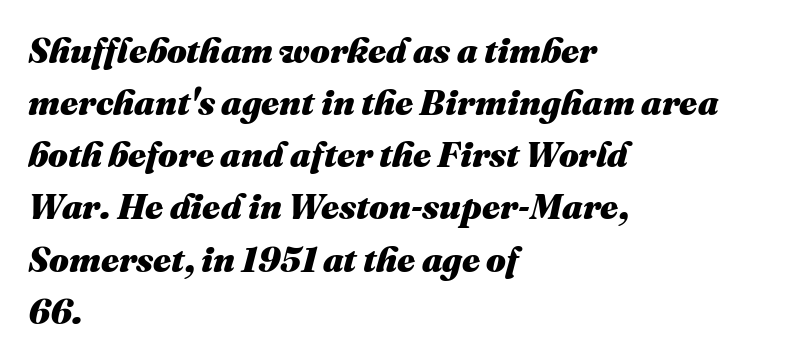
The image shows 35 px heavy type, italic (leaning right); set left-aligned, normal line spacing (1.49x), normal letter spacing, not underlined; medium stroke contrast and a medium x-height.
